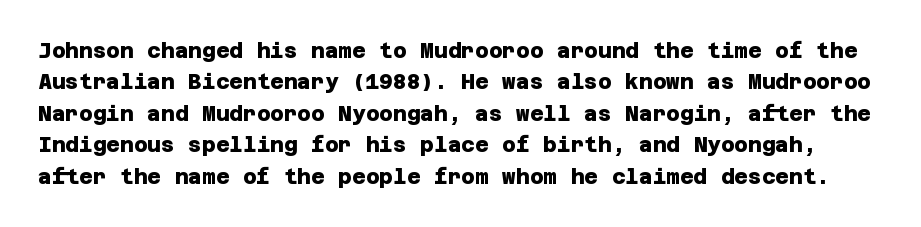
The image shows 21 px bold type; set normal line spacing (1.5x), normal letter spacing, not underlined.
